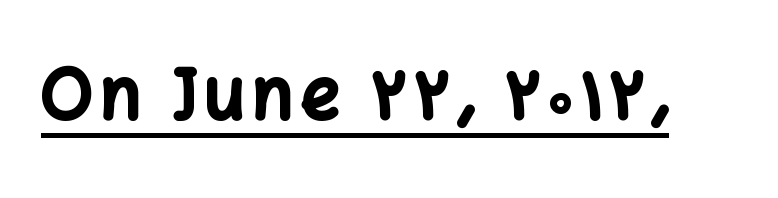
The image shows 69 px bold sans-serif type, upright; set underlined; low stroke contrast and a medium x-height.
